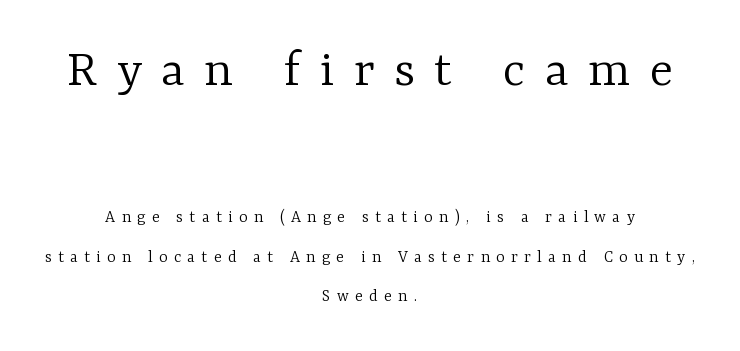
{"serif": "yes", "italic": "no", "bold": "no", "weight": "light", "width": "normal", "stroke_contrast": "low", "x_height": "medium", "monospaced": "no", "underline": "no", "align": "center", "line_spacing": "loose", "line_spacing_ratio": 2.19, "letter_spacing": "wide", "letter_spacing_em": 0.35, "larger_block": "first", "size_ratio": 3.06, "glyph_px": 55}
